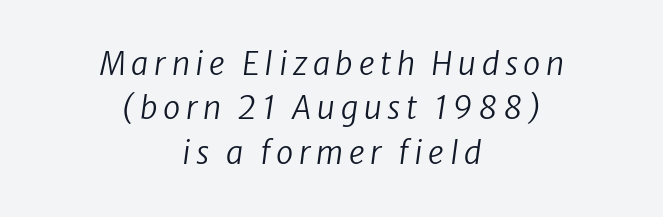
Type without underlining. Character widths vary here, with narrow letters taking less room than wide ones. Reading down the block, each line starts at a different indent, mirrored at its end. Typographically, this falls in the sans-serif category. Normally led — the rows are evenly, conventionally spaced. No chunkiness to these letters — they're not bold.
